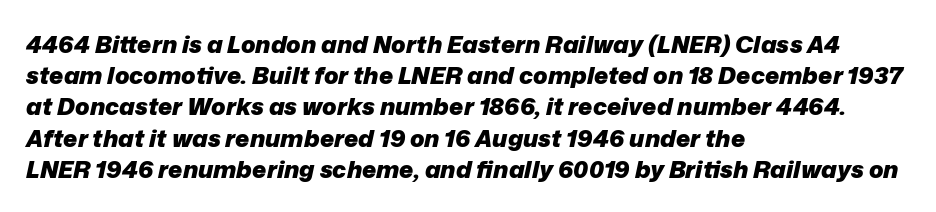
The image shows 24 px bold type, italic (leaning right); set left-aligned, normal line spacing (1.3x), normal letter spacing, not underlined.
